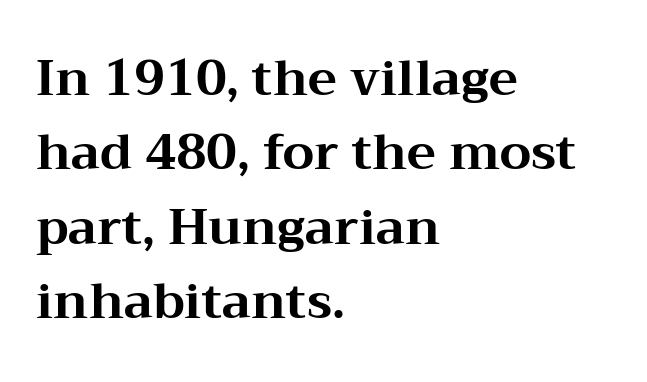
The image shows 49 px bold, wide serif type, upright; set left-aligned, normal line spacing (1.52x), normal letter spacing, not underlined; medium stroke contrast and a medium x-height.
